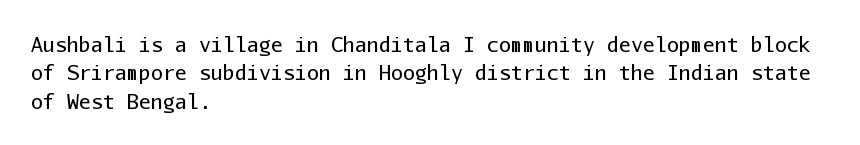
Q: Is the text bold? A: No.
Q: Is the text italic (slanted)? A: No, it is upright.
Q: Is the text underlined? A: No.
Q: How is the paragraph aligned? A: Left-aligned.
Q: Is the spacing between letters normal or unusually wide? A: Normal.
Q: Is the spacing between lines tight, normal or loose? A: Normal.
